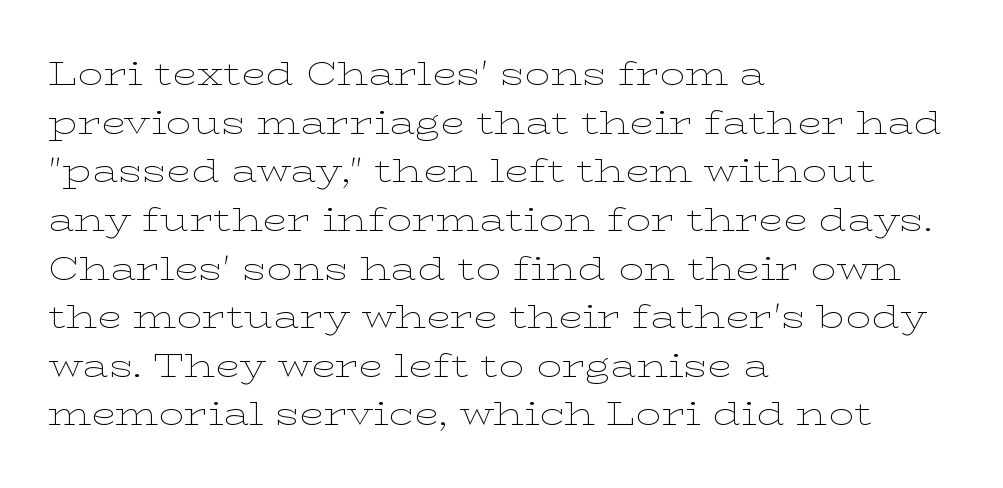
The image shows 32 px thin, wide serif type, upright; set left-aligned, normal line spacing (1.52x), normal letter spacing, not underlined; low stroke contrast and a medium x-height.
